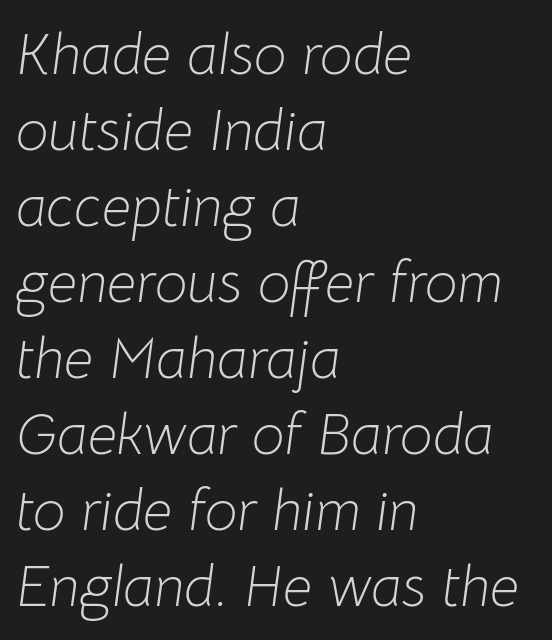
Q: Is the text bold? A: No.
Q: Is the text italic (slanted)? A: Yes, it leans right by about 8 degrees.
Q: Is the text underlined? A: No.
Q: How is the paragraph aligned? A: Left-aligned.
Q: Is the spacing between letters normal or unusually wide? A: Normal.
Q: Is the spacing between lines tight, normal or loose? A: Normal.
Q: Width (condensed, normal, or wide)? A: Normal.
Q: Stroke contrast? A: Low.
Q: x-height? A: Medium.
Q: Monospaced? A: No.
